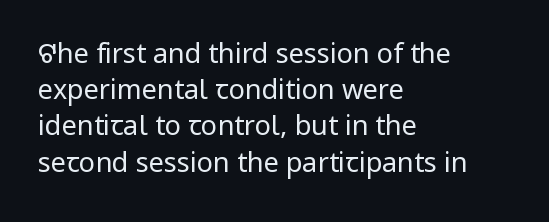
{"italic": "no", "bold": "no", "underline": "no", "align": "left", "line_spacing": "normal", "line_spacing_ratio": 1.34, "letter_spacing": "normal", "letter_spacing_em": 0.0, "glyph_px": 27}
